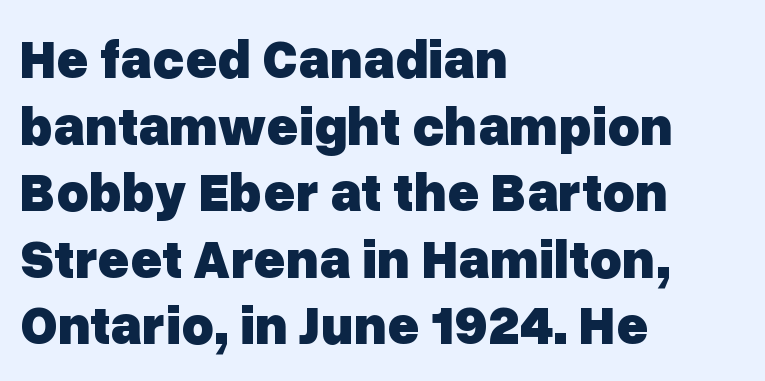
Look at the stroke-to-counter ratio: heavy, a bold. A clean baseline with only descenders dipping below it. Classification — sans serif. Designer's note — italics off, roman on.
